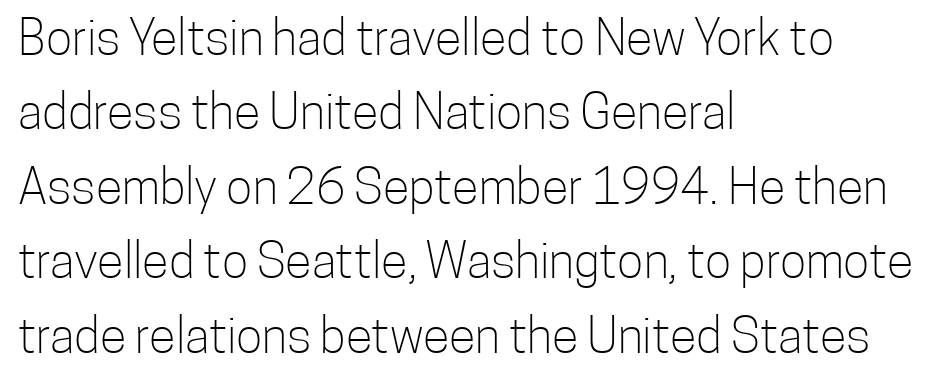
This is the regular roman posture of the typeface. You could not count columns in this text — the font is proportionally spaced. This is sans-serif lettering, the kind often seen on screens and signage. Has an underline been added? It has not. Line spacing here is normal. The letterforms sit shoulder to shoulder at normal distance.
